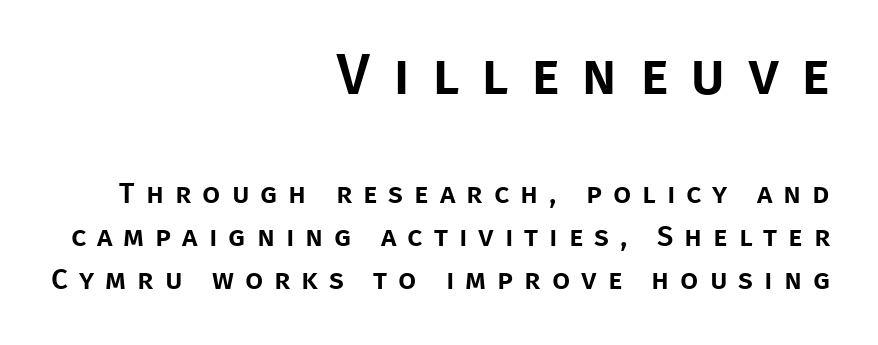
Q: Is the text italic (slanted)? A: No, it is upright.
Q: Is the typeface a serif or a sans-serif typeface? A: Sans-serif.
Q: Is the text underlined? A: No.
Q: How is the paragraph aligned? A: Right-aligned.
Q: Is the spacing between letters normal or unusually wide? A: Unusually wide.
Q: Is the spacing between lines tight, normal or loose? A: Normal.
Q: Which block of text is set in a larger size, the first (top) or the second (bottom)? A: The first (top) one.
Q: Width (condensed, normal, or wide)? A: Normal.
Q: Stroke contrast? A: Low.
Q: x-height? A: Large.
Q: Monospaced? A: No.
